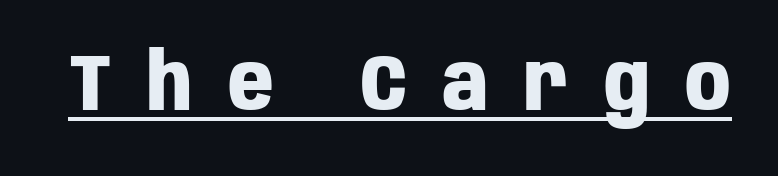
{"serif": "no", "italic": "no", "bold": "yes", "weight": "heavy", "width": "condensed", "stroke_contrast": "low", "x_height": "large", "monospaced": "no", "underline": "yes", "letter_spacing": "wide", "letter_spacing_em": 0.45, "glyph_px": 79}
